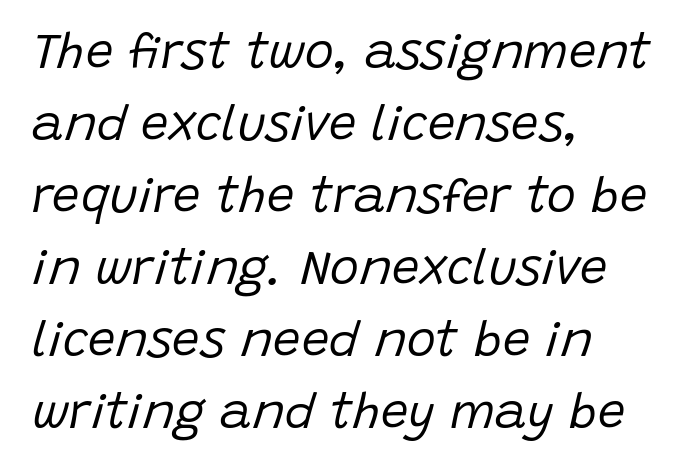
{"italic": "yes", "lean": "right", "slant_degrees": 15, "bold": "no", "weight": "regular", "width": "normal", "stroke_contrast": "low", "x_height": "large", "monospaced": "no", "underline": "no", "align": "left", "line_spacing": "normal", "line_spacing_ratio": 1.47, "letter_spacing": "normal", "letter_spacing_em": 0.0, "glyph_px": 49}
